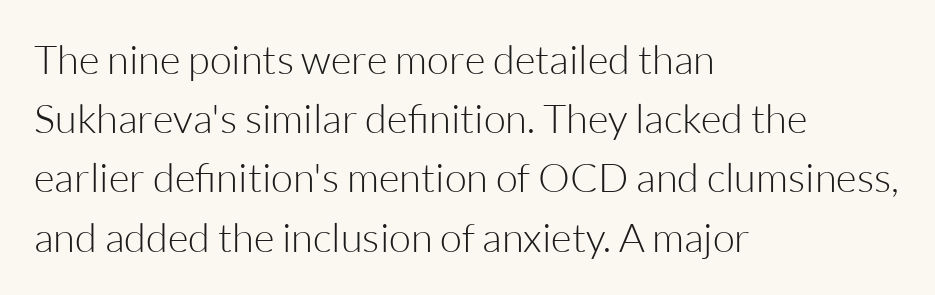
{"serif": "no", "italic": "no", "bold": "no", "weight": "light", "width": "normal", "stroke_contrast": "low", "x_height": "medium", "monospaced": "no", "underline": "no", "align": "left", "line_spacing": "normal", "line_spacing_ratio": 1.48, "letter_spacing": "normal", "letter_spacing_em": 0.0, "glyph_px": 40}
